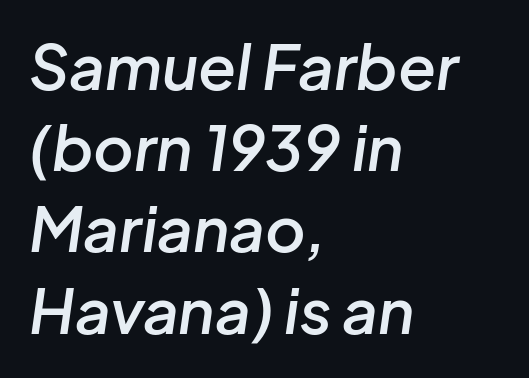
{"italic": "yes", "lean": "right", "slant_degrees": 8, "bold": "semi", "weight": "semibold", "width": "normal", "stroke_contrast": "low", "x_height": "medium", "monospaced": "no", "underline": "no", "align": "left", "line_spacing": "normal", "line_spacing_ratio": 1.31, "letter_spacing": "normal", "letter_spacing_em": 0.0, "glyph_px": 62}
